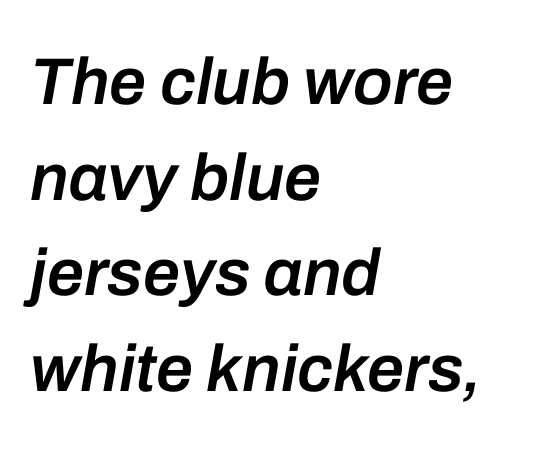
{"italic": "yes", "lean": "right", "slant_degrees": 10, "bold": "semi", "weight": "semibold", "width": "normal", "stroke_contrast": "low", "x_height": "medium", "monospaced": "no", "underline": "no", "align": "left", "line_spacing": "normal", "line_spacing_ratio": 1.45, "letter_spacing": "normal", "letter_spacing_em": 0.0, "glyph_px": 66}
